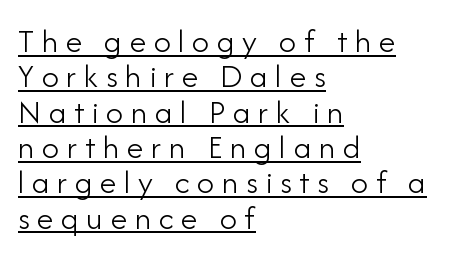
Q: Is the text bold? A: No.
Q: Is the text italic (slanted)? A: No, it is upright.
Q: Is the typeface a serif or a sans-serif typeface? A: Sans-serif.
Q: Is the text underlined? A: Yes.
Q: How is the paragraph aligned? A: Left-aligned.
Q: Is the spacing between letters normal or unusually wide? A: Unusually wide.
Q: Is the spacing between lines tight, normal or loose? A: Tight.
Q: Width (condensed, normal, or wide)? A: Normal.
Q: Stroke contrast? A: Low.
Q: x-height? A: Small.
Q: Monospaced? A: No.
